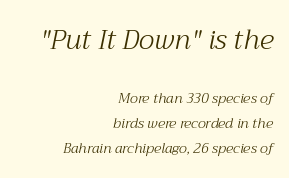
{"italic": "yes", "lean": "right", "slant_degrees": 12, "bold": "no", "underline": "no", "align": "right", "line_spacing_ratio": 1.79, "letter_spacing": "normal", "letter_spacing_em": 0.0, "larger_block": "first", "size_ratio": 1.93, "glyph_px": 27}
